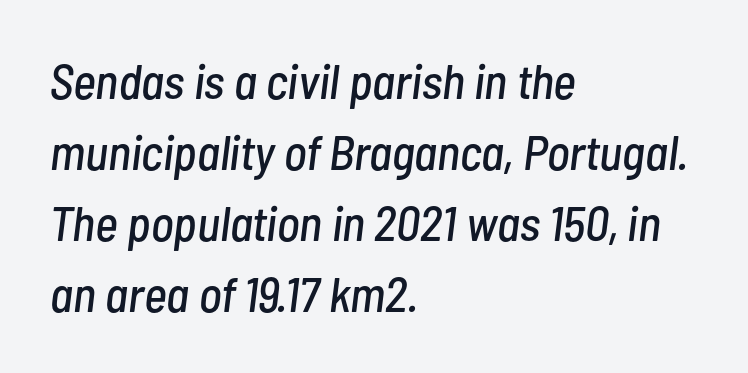
Q: Is the text italic (slanted)? A: Yes, it leans right by about 7 degrees.
Q: Is the text underlined? A: No.
Q: How is the paragraph aligned? A: Left-aligned.
Q: Is the spacing between letters normal or unusually wide? A: Normal.
Q: Is the spacing between lines tight, normal or loose? A: Normal.
Q: Width (condensed, normal, or wide)? A: Condensed.
Q: Stroke contrast? A: Low.
Q: x-height? A: Medium.
Q: Monospaced? A: No.
